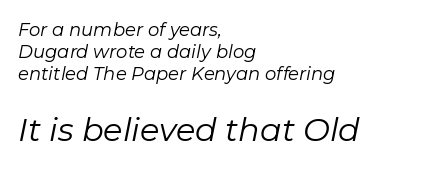
The image shows 32 px regular-weight type, italic (leaning right); set left-aligned, line spacing 1.23x, normal letter spacing, not underlined; the second (bottom) block is 1.78x larger; low stroke contrast and a medium x-height.
